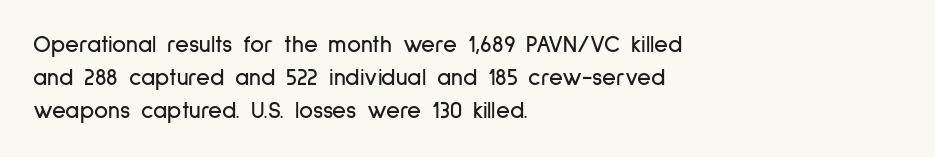
The type sits square on the baseline with zero lean. Students, observe: this is what conventionally led text looks like. Notice how the passage keeps a crisp vertical edge on the left only. Lines of text with bare space underneath.
